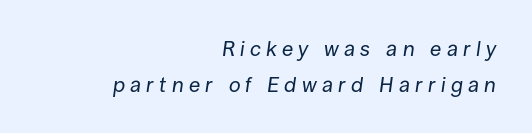
{"italic": "yes", "lean": "right", "slant_degrees": 8, "bold": "no", "underline": "no", "align": "right", "line_spacing": "normal", "line_spacing_ratio": 1.7, "letter_spacing": "wide", "letter_spacing_em": 0.25, "glyph_px": 21}
